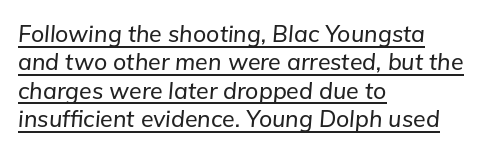
The image shows 23 px text type, italic (leaning right); set left-aligned, line spacing 1.23x, normal letter spacing, underlined.
